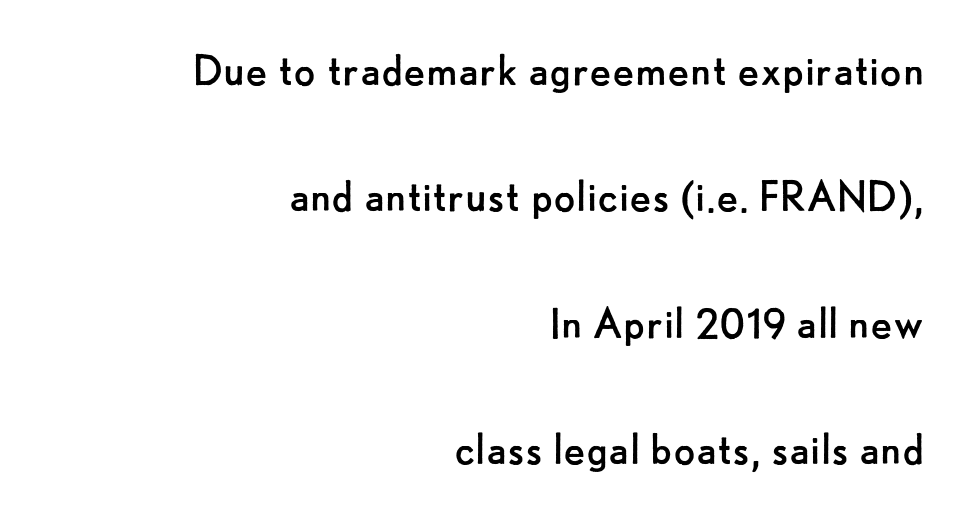
{"serif": "no", "italic": "no", "bold": "no", "weight": "regular", "width": "normal", "stroke_contrast": "low", "x_height": "small", "monospaced": "no", "underline": "no", "align": "right", "line_spacing": "loose", "line_spacing_ratio": 2.48, "letter_spacing": "normal", "letter_spacing_em": 0.0, "glyph_px": 51}
